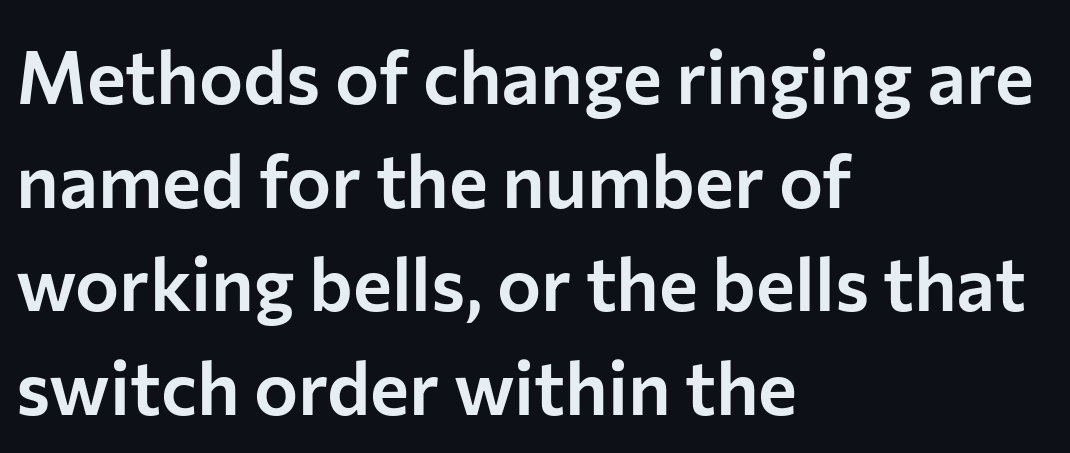
{"serif": "no", "italic": "no", "width": "normal", "stroke_contrast": "low", "x_height": "medium", "monospaced": "no", "underline": "no", "align": "left", "line_spacing": "normal", "line_spacing_ratio": 1.4, "letter_spacing": "normal", "letter_spacing_em": 0.0, "glyph_px": 74}
